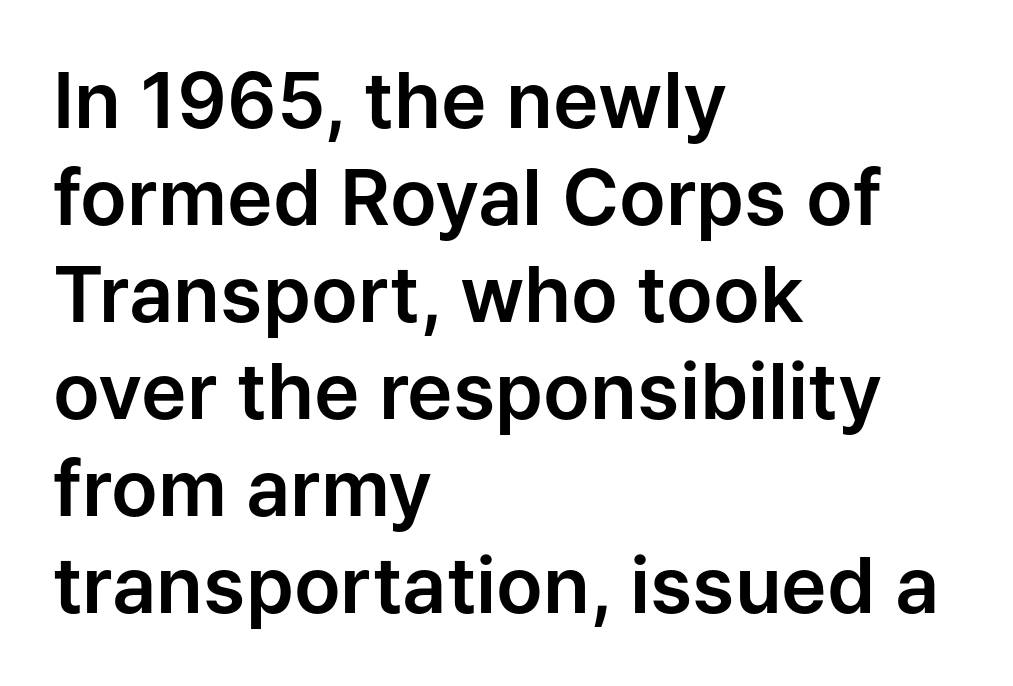
{"serif": "no", "italic": "no", "width": "normal", "stroke_contrast": "low", "x_height": "medium", "monospaced": "no", "underline": "no", "align": "left", "line_spacing": "normal", "line_spacing_ratio": 1.26, "letter_spacing": "normal", "letter_spacing_em": 0.0, "glyph_px": 77}
